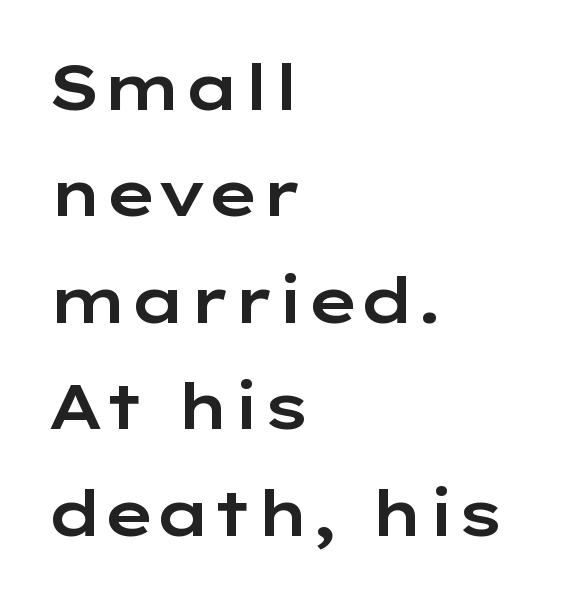
This sample uses a sans-serif face. Visually the block forms a straight wall on the left and a jagged coastline on the right. The passage shown is not underscored anywhere. Proportional: the letters do not fall into vertical columns.
